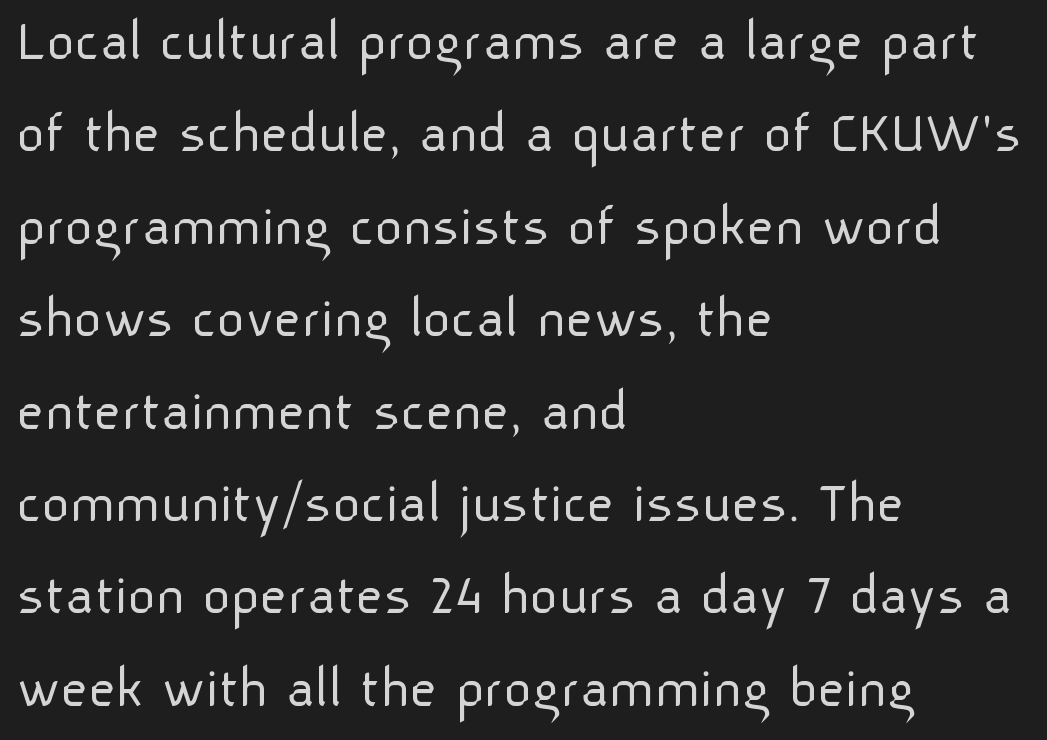
Q: Is the text bold? A: No.
Q: Is the text italic (slanted)? A: No, it is upright.
Q: Is the typeface a serif or a sans-serif typeface? A: Sans-serif.
Q: Is the text underlined? A: No.
Q: How is the paragraph aligned? A: Left-aligned.
Q: Is the spacing between letters normal or unusually wide? A: Normal.
Q: Is the spacing between lines tight, normal or loose? A: Normal.
Q: Width (condensed, normal, or wide)? A: Normal.
Q: Stroke contrast? A: Low.
Q: x-height? A: Medium.
Q: Monospaced? A: No.
